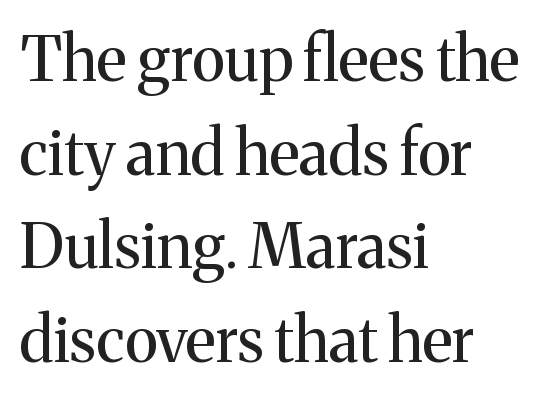
{"serif": "yes", "italic": "no", "bold": "no", "weight": "regular", "width": "normal", "stroke_contrast": "medium", "x_height": "medium", "monospaced": "no", "underline": "no", "align": "left", "line_spacing": "normal", "line_spacing_ratio": 1.51, "letter_spacing": "normal", "letter_spacing_em": 0.0, "glyph_px": 62}
